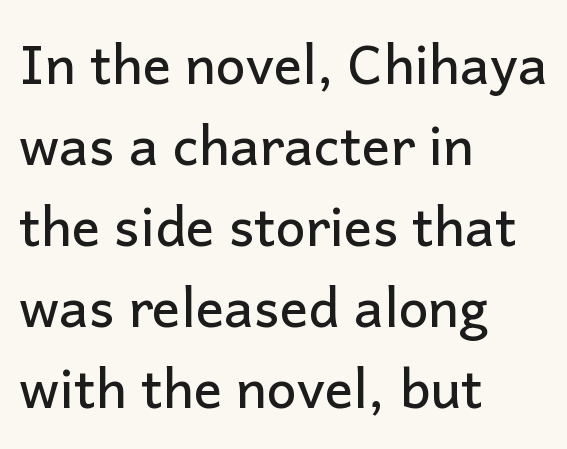
Q: Is the text italic (slanted)? A: No, it is upright.
Q: Is the typeface a serif or a sans-serif typeface? A: Sans-serif.
Q: Is the text underlined? A: No.
Q: How is the paragraph aligned? A: Left-aligned.
Q: Is the spacing between letters normal or unusually wide? A: Normal.
Q: Is the spacing between lines tight, normal or loose? A: Normal.
Q: Width (condensed, normal, or wide)? A: Normal.
Q: Stroke contrast? A: Low.
Q: x-height? A: Medium.
Q: Monospaced? A: No.
